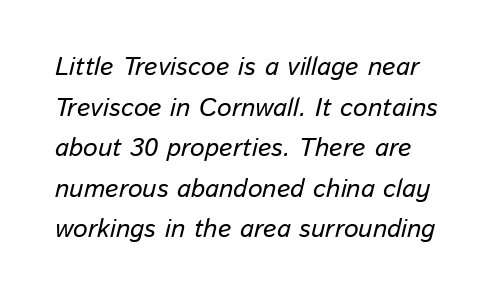
The image shows 26 px text type, italic (leaning right); set normal line spacing (1.56x), normal letter spacing, not underlined.
